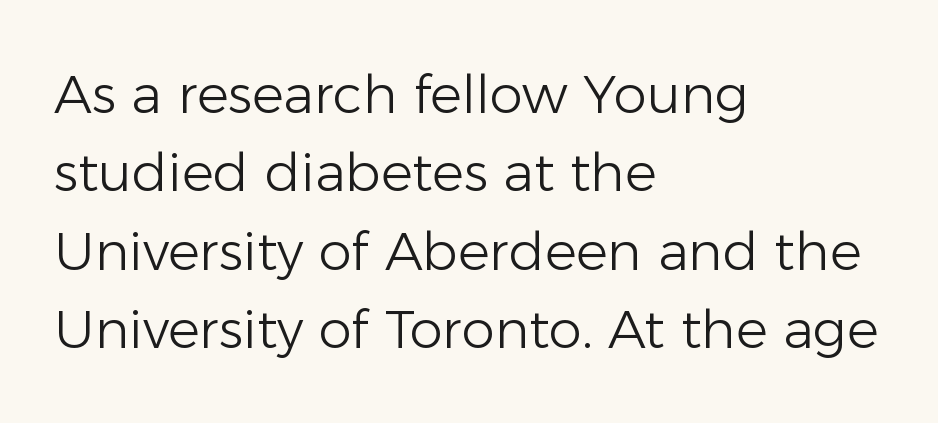
Q: Is the text bold? A: No.
Q: Is the text italic (slanted)? A: No, it is upright.
Q: Is the typeface a serif or a sans-serif typeface? A: Sans-serif.
Q: Is the text underlined? A: No.
Q: How is the paragraph aligned? A: Left-aligned.
Q: Is the spacing between letters normal or unusually wide? A: Normal.
Q: Is the spacing between lines tight, normal or loose? A: Normal.
Q: Width (condensed, normal, or wide)? A: Normal.
Q: Stroke contrast? A: Low.
Q: x-height? A: Medium.
Q: Monospaced? A: No.
